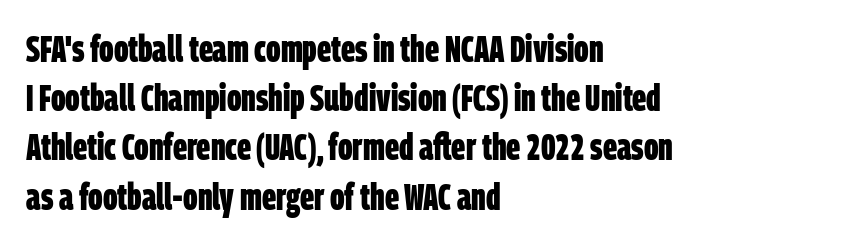
The image shows 37 px bold, condensed sans-serif type; set left-aligned, normal line spacing (1.33x), normal letter spacing, not underlined; low stroke contrast and a large x-height.
